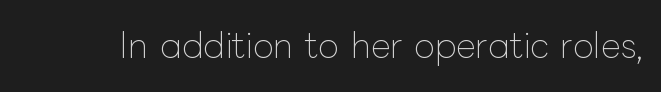
The image shows 34 px thin type, upright; set normal letter spacing, not underlined; low stroke contrast and a medium x-height.
